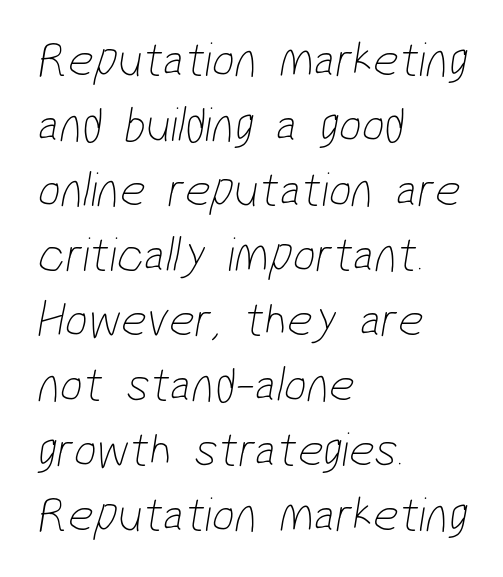
{"serif": "no", "bold": "no", "weight": "thin", "width": "condensed", "stroke_contrast": "low", "x_height": "medium", "monospaced": "no", "underline": "no", "align": "left", "line_spacing": "normal", "line_spacing_ratio": 1.3, "letter_spacing": "normal", "letter_spacing_em": 0.0, "glyph_px": 50}
